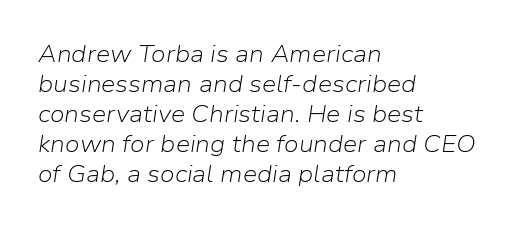
{"italic": "yes", "lean": "right", "slant_degrees": 9, "bold": "no", "underline": "no", "align": "left", "line_spacing": "normal", "line_spacing_ratio": 1.3, "letter_spacing": "normal", "letter_spacing_em": 0.0, "glyph_px": 23}
